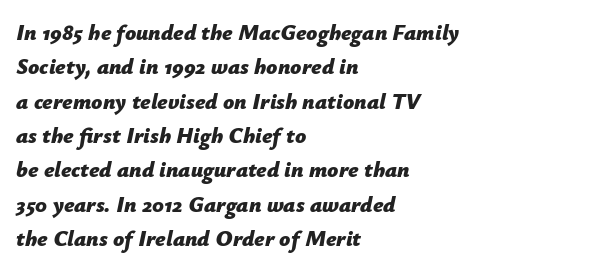
Letter spacing: default. Every letter is thick-stroked: bold, no question. Line beginnings align vertically; line endings do not. Rule under the text: the space is simply empty. Notice how the stems are inclined rather than vertical — that's the hallmark of italics.
